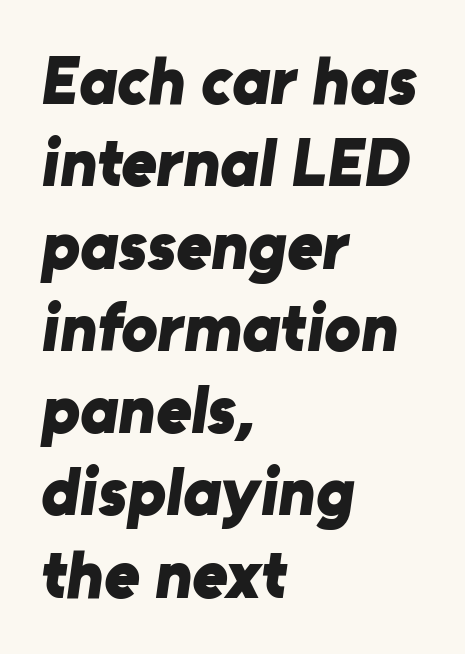
Q: Is the text bold? A: Yes.
Q: Is the typeface a serif or a sans-serif typeface? A: Sans-serif.
Q: Is the text underlined? A: No.
Q: How is the paragraph aligned? A: Left-aligned.
Q: Is the spacing between letters normal or unusually wide? A: Normal.
Q: Width (condensed, normal, or wide)? A: Normal.
Q: Stroke contrast? A: Low.
Q: x-height? A: Medium.
Q: Monospaced? A: No.
